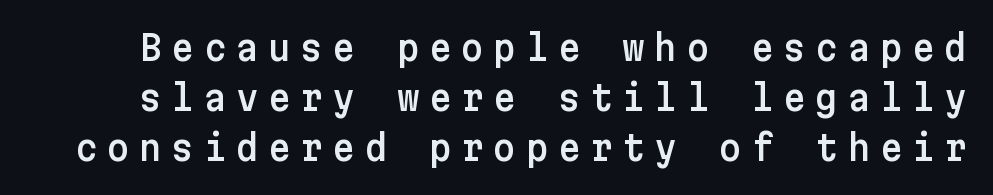
{"serif": "no", "italic": "no", "width": "normal", "stroke_contrast": "low", "x_height": "medium", "underline": "no", "line_spacing": "normal", "line_spacing_ratio": 1.43, "letter_spacing": "wide", "letter_spacing_em": 0.27, "glyph_px": 35}
